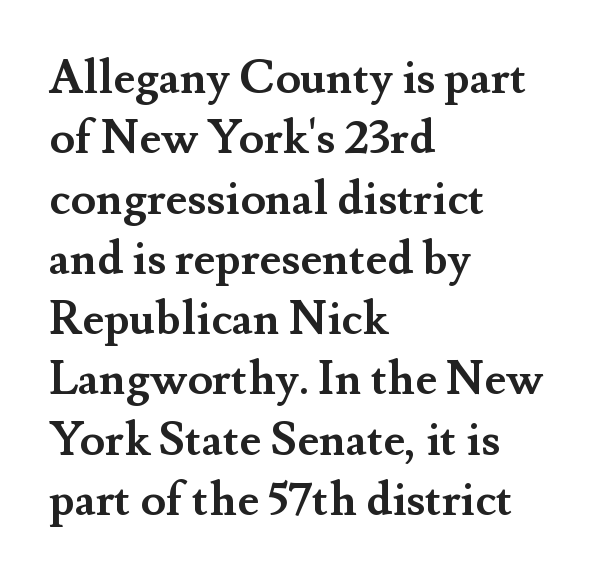
Q: Is the text bold? A: Yes.
Q: Is the text italic (slanted)? A: No, it is upright.
Q: Is the typeface a serif or a sans-serif typeface? A: Serif.
Q: Is the text underlined? A: No.
Q: How is the paragraph aligned? A: Left-aligned.
Q: Is the spacing between letters normal or unusually wide? A: Normal.
Q: Is the spacing between lines tight, normal or loose? A: Normal.
Q: Width (condensed, normal, or wide)? A: Normal.
Q: Stroke contrast? A: Medium.
Q: x-height? A: Small.
Q: Monospaced? A: No.
